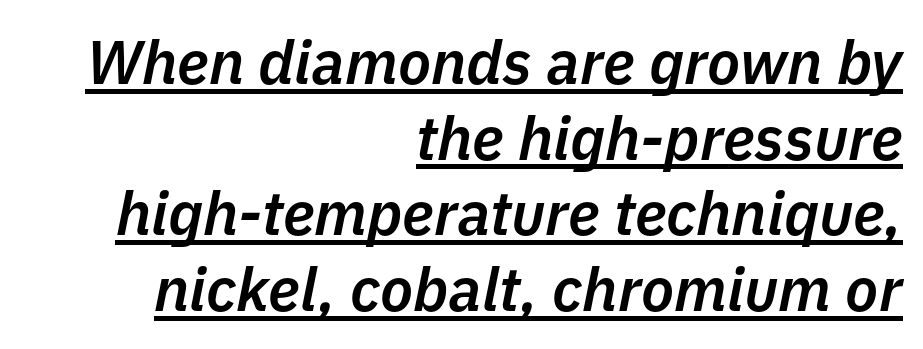
The glyphs have the mass of a demibold cut, below bold. Italic? Definitely — the glyphs are oblique. Which margin do the lines hug? The right one — the left edge is uneven. Glance below the letters and you will spot a drawn line.
